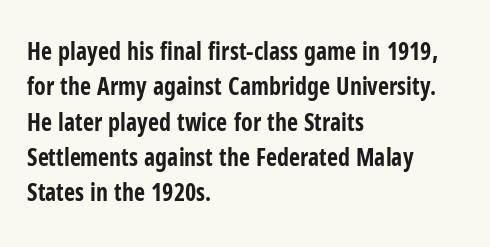
Q: Is the text bold? A: Yes.
Q: Is the text italic (slanted)? A: No, it is upright.
Q: Is the text underlined? A: No.
Q: How is the paragraph aligned? A: Left-aligned.
Q: Is the spacing between letters normal or unusually wide? A: Normal.
Q: Is the spacing between lines tight, normal or loose? A: Normal.
